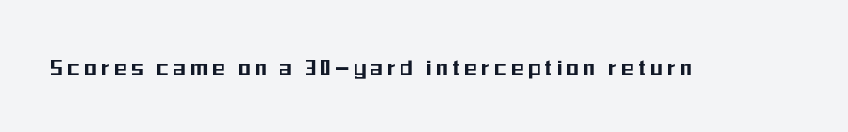
The glyphs are unaccompanied by any horizontal stroke below them. The line texture is sparse and dotted thanks to wide tracking. Every stem runs plumb, perpendicular to the baseline.
